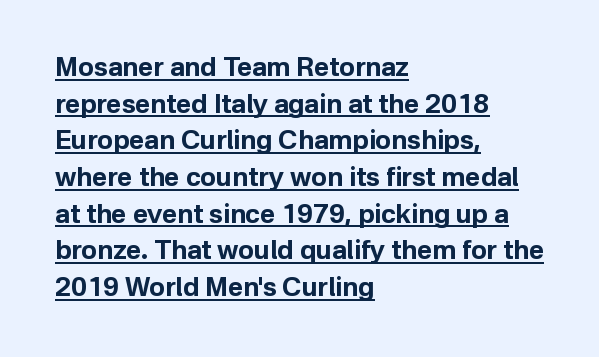
Q: Is the text bold? A: Yes.
Q: Is the text italic (slanted)? A: No, it is upright.
Q: Is the text underlined? A: Yes.
Q: How is the paragraph aligned? A: Left-aligned.
Q: Is the spacing between letters normal or unusually wide? A: Normal.
Q: Is the spacing between lines tight, normal or loose? A: Normal.
